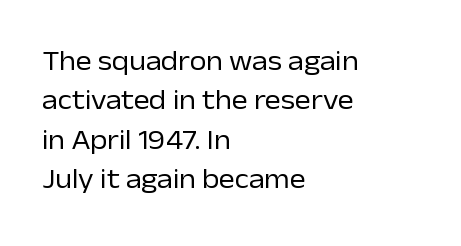
{"italic": "no", "bold": "no", "underline": "no", "align": "left", "line_spacing": "normal", "line_spacing_ratio": 1.46, "letter_spacing": "normal", "letter_spacing_em": 0.0, "glyph_px": 27}
